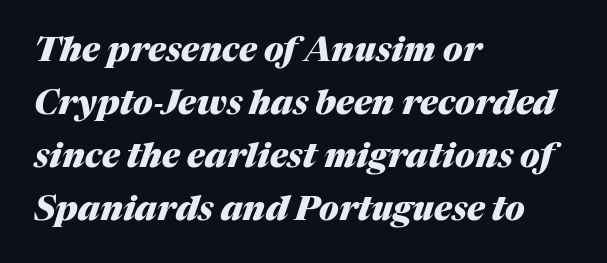
Q: Is the text bold? A: Yes.
Q: Is the text italic (slanted)? A: Yes, it leans right by about 17 degrees.
Q: Is the text underlined? A: No.
Q: How is the paragraph aligned? A: Left-aligned.
Q: Is the spacing between letters normal or unusually wide? A: Normal.
Q: Is the spacing between lines tight, normal or loose? A: Normal.
Q: Width (condensed, normal, or wide)? A: Normal.
Q: Stroke contrast? A: Medium.
Q: x-height? A: Medium.
Q: Monospaced? A: No.
